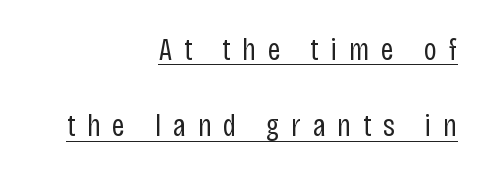
The image shows 32 px regular-weight, condensed sans-serif type, upright; set right-aligned, loose line spacing (2.39x), unusually wide letter spacing (+0.37 em), underlined; low stroke contrast and a large x-height.
